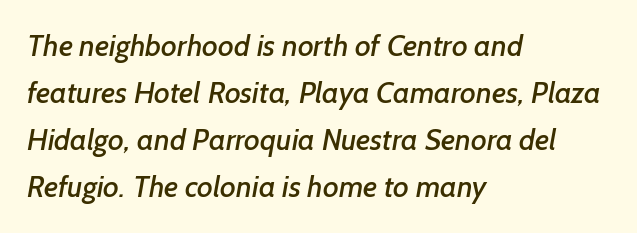
Q: Is the typeface a serif or a sans-serif typeface? A: Sans-serif.
Q: Is the text underlined? A: No.
Q: How is the paragraph aligned? A: Left-aligned.
Q: Is the spacing between letters normal or unusually wide? A: Normal.
Q: Is the spacing between lines tight, normal or loose? A: Normal.
Q: Width (condensed, normal, or wide)? A: Normal.
Q: Stroke contrast? A: Low.
Q: x-height? A: Medium.
Q: Monospaced? A: No.
